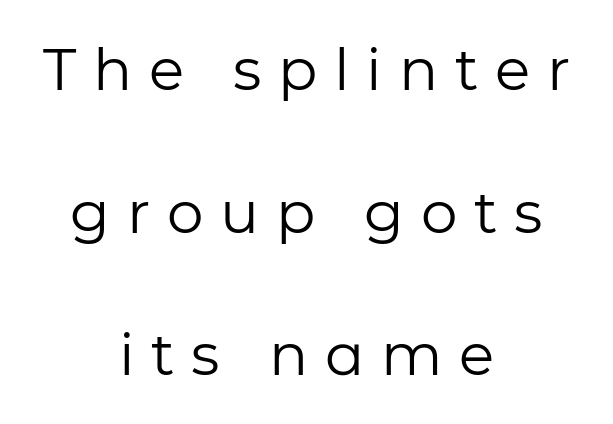
Note: no serifs on the glyphs. Neither beginnings nor endings align; midpoints do. Think of a printed novel: that variable character pitch is what you see here. Letters have the restrained weight of plain body copy at most.
